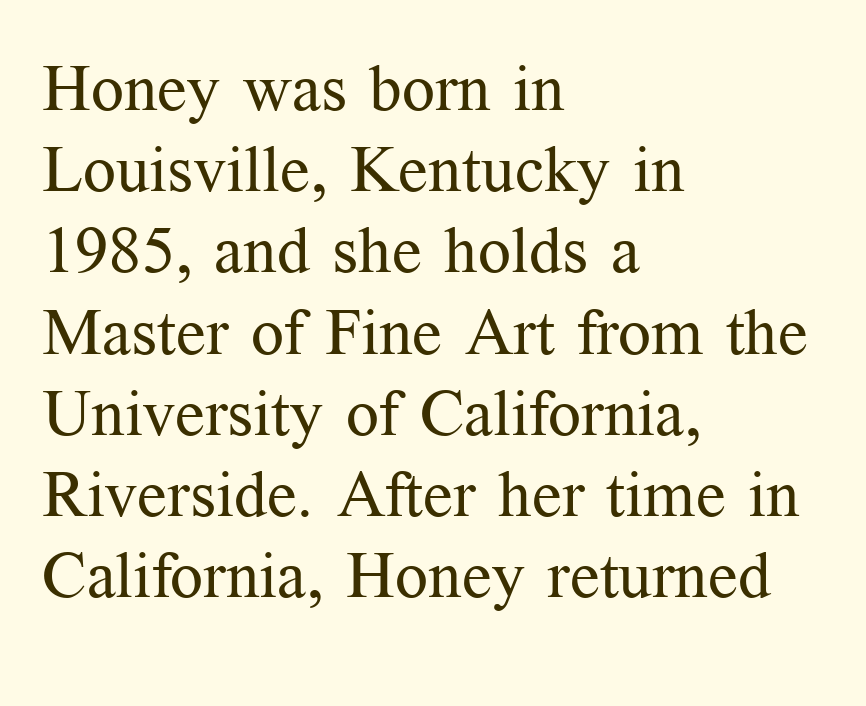
The image shows 65 px regular-weight serif type, upright; set left-aligned, normal line spacing (1.25x), normal letter spacing, not underlined; medium stroke contrast and a medium x-height.
